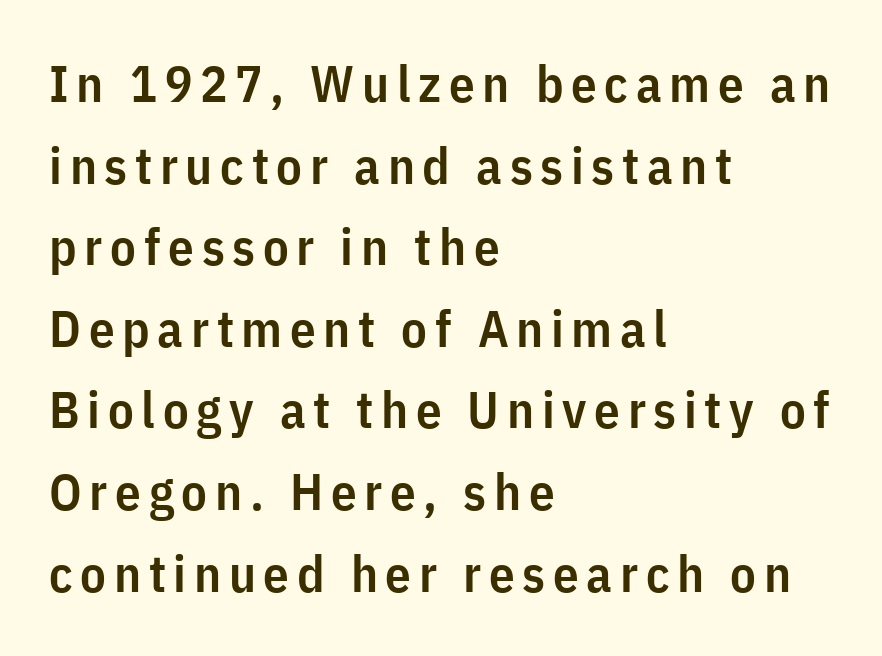
Q: Is the text bold? A: Semi-bold.
Q: Is the text italic (slanted)? A: No, it is upright.
Q: Is the typeface a serif or a sans-serif typeface? A: Sans-serif.
Q: Is the text underlined? A: No.
Q: How is the paragraph aligned? A: Left-aligned.
Q: Is the spacing between lines tight, normal or loose? A: Normal.
Q: Width (condensed, normal, or wide)? A: Condensed.
Q: Stroke contrast? A: Low.
Q: x-height? A: Medium.
Q: Monospaced? A: No.
